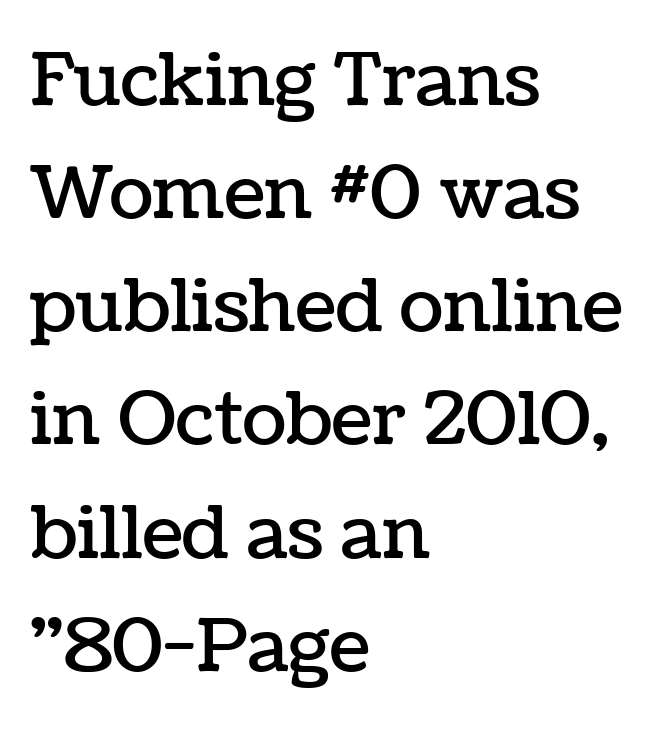
{"italic": "no", "width": "normal", "stroke_contrast": "low", "x_height": "medium", "monospaced": "no", "underline": "no", "align": "left", "line_spacing": "normal", "line_spacing_ratio": 1.55, "letter_spacing": "normal", "letter_spacing_em": 0.0, "glyph_px": 73}
